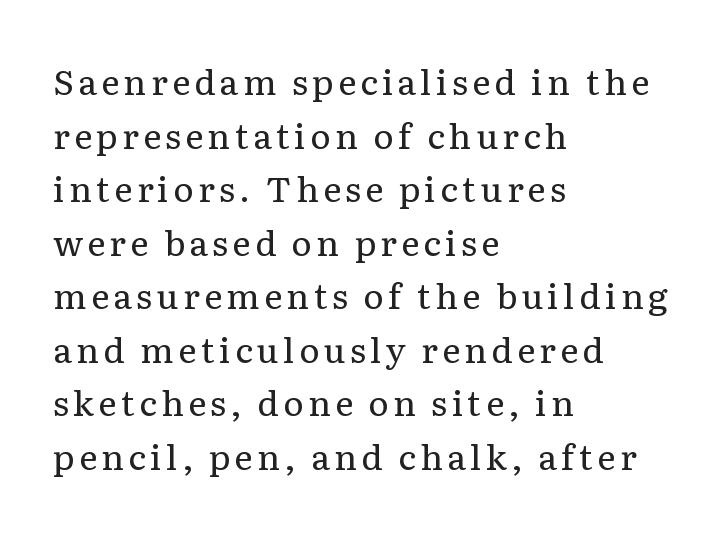
The image shows 35 px regular-weight serif type, upright; set left-aligned, normal line spacing (1.53x), not underlined; low stroke contrast and a medium x-height.
